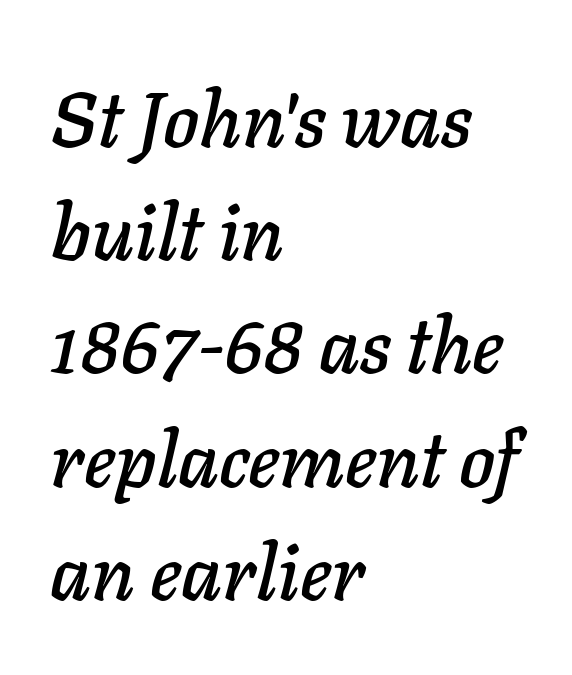
The image shows 77 px text type, italic (leaning right); set left-aligned, normal line spacing (1.47x), normal letter spacing, not underlined; low stroke contrast and a medium x-height.
